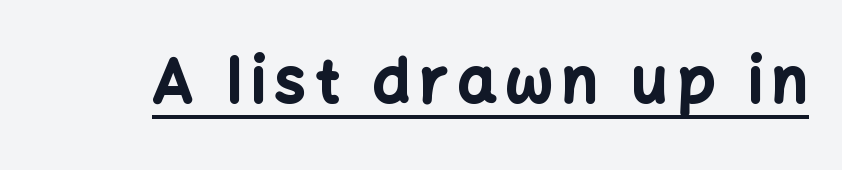
Character widths vary here, with narrow letters taking less room than wide ones. Notice how thick the strokes are: this is what a full bold looks like. The font's upright variant was chosen for this text. Caption: lettering with a line underneath.
